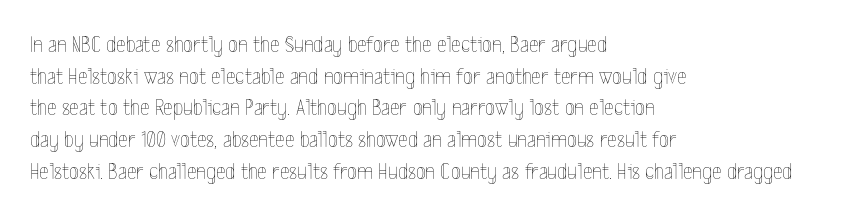
A roman cut, with each character standing at attention. Line spacing here is normal. The text block is weighted toward the left margin, trailing off unevenly rightward. Lines of text with bare space underneath. Nothing unusual about the tracking: characters are spaced as the font intends. A quiet, ordinary-to-light weight characterises the typeface.
